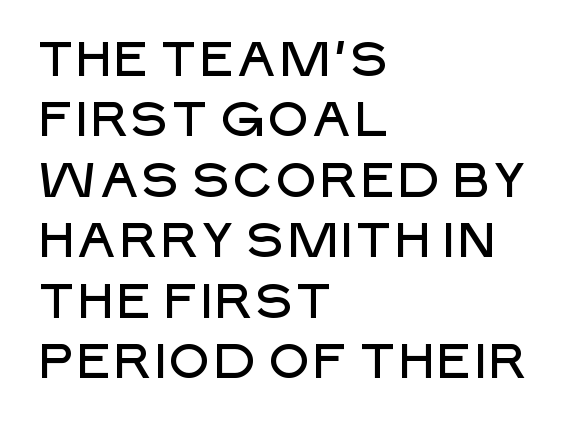
The image shows 48 px sans-serif type, upright; set left-aligned, normal line spacing (1.26x), normal letter spacing, not underlined; low stroke contrast and a large x-height.
